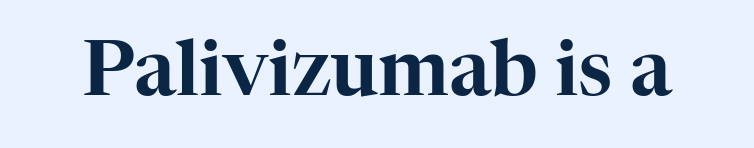
Is this a fixed-width face? No — the glyphs have proportional, varying widths. The letters stand upright; this is a roman face. The designer went with a serif here, giving each stem small feet. Letter spacing: default. Descenders are the only things crossing below the line.
